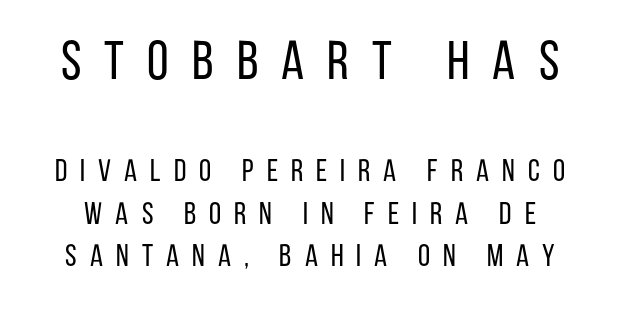
The image shows 55 px regular-weight, condensed sans-serif type, upright; set normal line spacing (1.38x), unusually wide letter spacing (+0.42 em), not underlined; the first (top) block is 1.77x larger; low stroke contrast and a large x-height.
